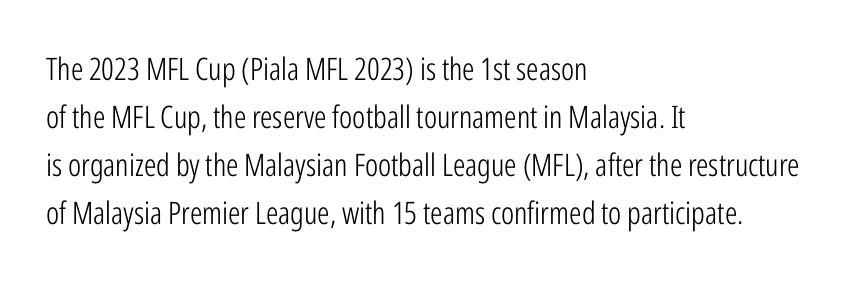
{"serif": "no", "italic": "no", "bold": "no", "weight": "light", "width": "condensed", "stroke_contrast": "low", "x_height": "medium", "monospaced": "no", "underline": "no", "align": "left", "line_spacing": "normal", "line_spacing_ratio": 1.55, "letter_spacing": "normal", "letter_spacing_em": 0.0, "glyph_px": 31}
